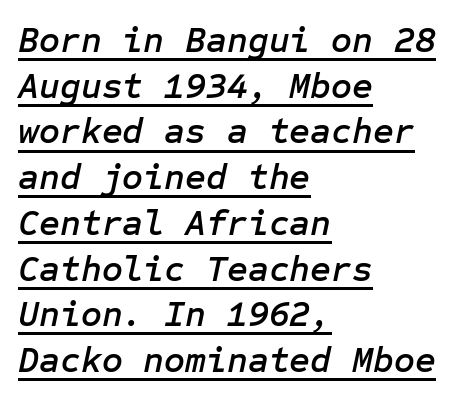
When letters slant like this, we call the style italic. In terms of letterspacing, this is plain default setting. The passage is arranged the way most books set body copy — flush left. Rows of type keep a routine distance in the vertical direction.
